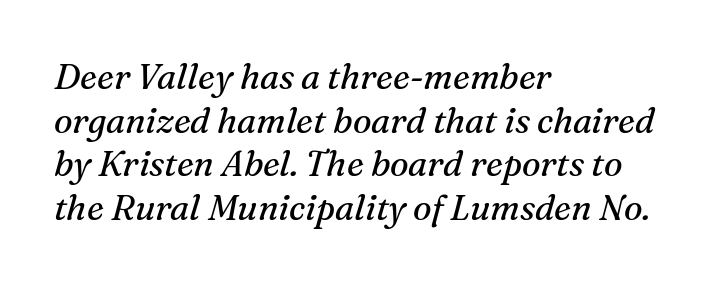
The image shows 35 px regular-weight serif type, italic (leaning right); set left-aligned, normal line spacing (1.25x), normal letter spacing, not underlined; medium stroke contrast and a medium x-height.
